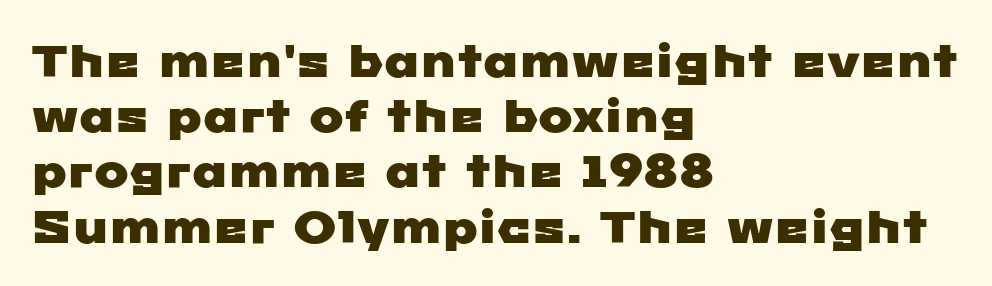
{"serif": "no", "width": "wide", "stroke_contrast": "low", "x_height": "medium", "monospaced": "no", "underline": "no", "align": "left", "line_spacing_ratio": 1.2, "letter_spacing": "normal", "letter_spacing_em": 0.0, "glyph_px": 46}
